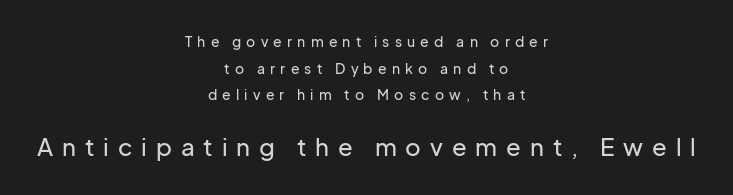
Q: Is the text italic (slanted)? A: No, it is upright.
Q: Is the text underlined? A: No.
Q: How is the paragraph aligned? A: Centered.
Q: Is the spacing between letters normal or unusually wide? A: Unusually wide.
Q: Is the spacing between lines tight, normal or loose? A: Loose.
Q: Which block of text is set in a larger size, the first (top) or the second (bottom)? A: The second (bottom) one.
